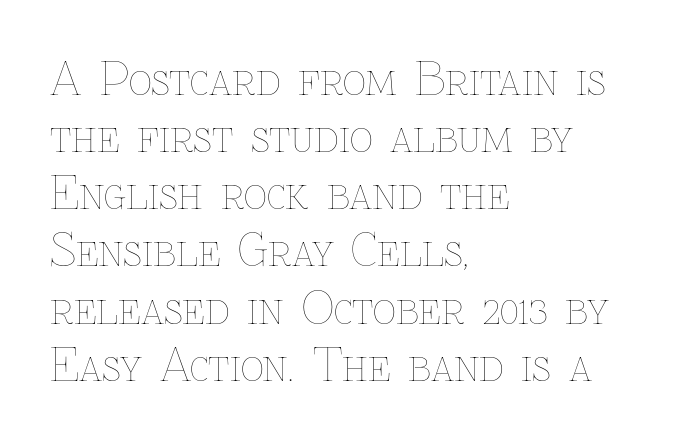
Q: Is the text bold? A: No.
Q: Is the text italic (slanted)? A: No, it is upright.
Q: Is the text underlined? A: No.
Q: How is the paragraph aligned? A: Left-aligned.
Q: Is the spacing between letters normal or unusually wide? A: Normal.
Q: Is the spacing between lines tight, normal or loose? A: Normal.
Q: Width (condensed, normal, or wide)? A: Normal.
Q: Stroke contrast? A: Low.
Q: x-height? A: Medium.
Q: Monospaced? A: No.
